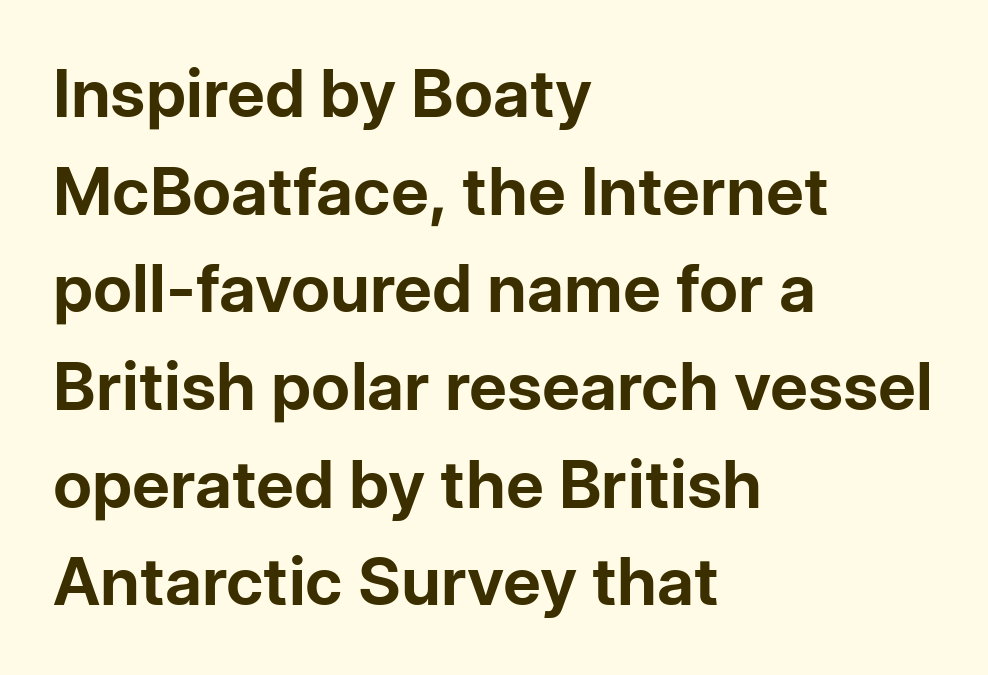
The text block is weighted toward the left margin, trailing off unevenly rightward. Only glyphs here, with clear space below each row. The letters advance in unequal steps, a hallmark of proportional type. The line texture is even and compact thanks to regular tracking. Caption: bold face, heavy strokes.
